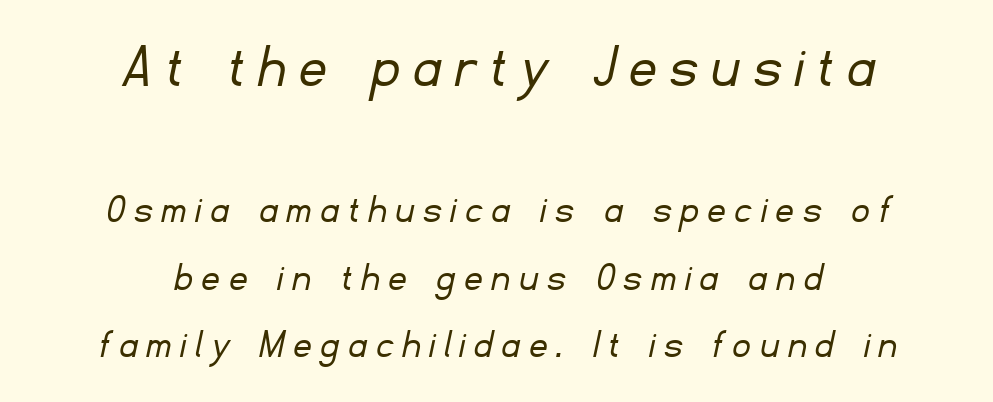
{"serif": "no", "bold": "no", "weight": "light", "width": "normal", "stroke_contrast": "low", "x_height": "small", "monospaced": "no", "underline": "no", "align": "center", "line_spacing": "normal", "line_spacing_ratio": 1.57, "letter_spacing": "wide", "letter_spacing_em": 0.23, "larger_block": "first", "size_ratio": 1.51, "glyph_px": 65}
